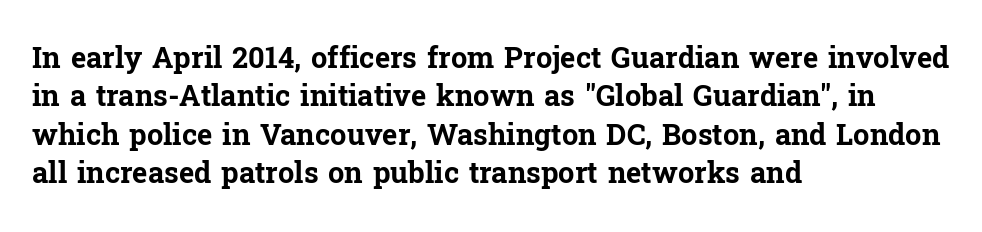
{"serif": "yes", "italic": "no", "bold": "yes", "weight": "bold", "width": "normal", "stroke_contrast": "low", "x_height": "medium", "monospaced": "no", "underline": "no", "align": "left", "line_spacing": "normal", "line_spacing_ratio": 1.32, "letter_spacing": "normal", "letter_spacing_em": 0.0, "glyph_px": 29}
